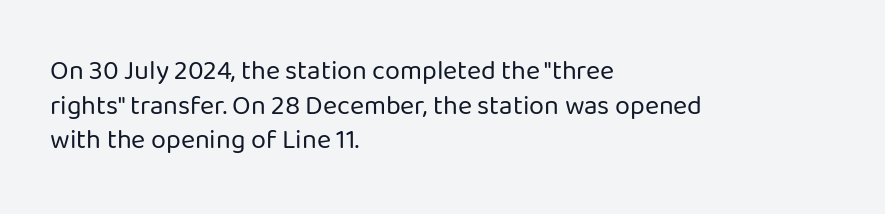
{"italic": "no", "bold": "no", "underline": "no", "align": "left", "line_spacing": "normal", "line_spacing_ratio": 1.28, "letter_spacing": "normal", "letter_spacing_em": 0.0, "glyph_px": 27}
